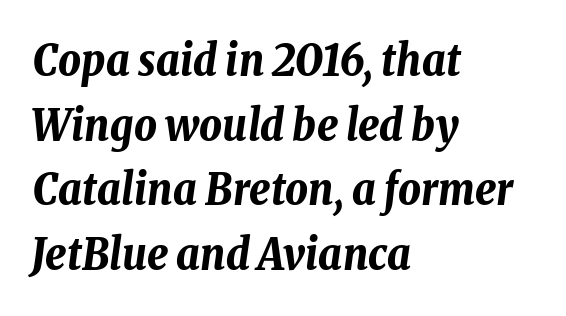
Pretty heavy lettering here — definitely bold. The lettering tilts uniformly, giving the passage an italic look. These lines are set flush left with a ragged right edge. The space between consecutive lines is moderate. The baseline area is clear.
